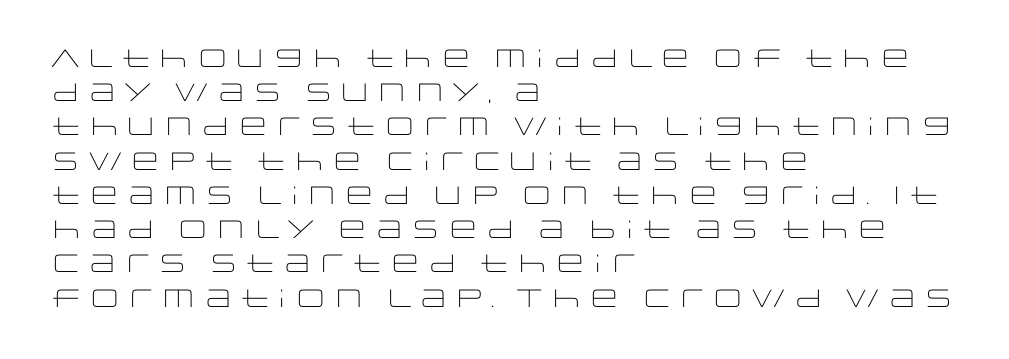
The area under the type is left untouched. A roman cut, with each character standing at attention. Observe the ordinary spacing: letters are neighbours, not strangers. Notice how the passage keeps a crisp vertical edge on the left only.
